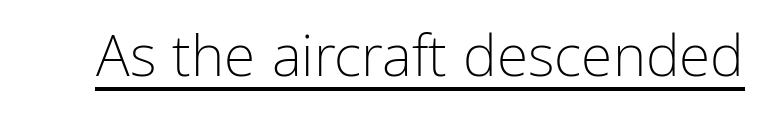
Q: Is the text bold? A: No.
Q: Is the text italic (slanted)? A: No, it is upright.
Q: Is the typeface a serif or a sans-serif typeface? A: Sans-serif.
Q: Is the text underlined? A: Yes.
Q: Is the spacing between letters normal or unusually wide? A: Normal.
Q: Width (condensed, normal, or wide)? A: Condensed.
Q: Stroke contrast? A: Low.
Q: x-height? A: Medium.
Q: Monospaced? A: No.
